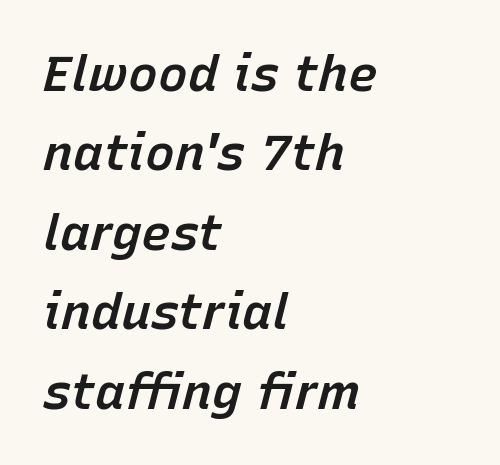
The image shows 50 px semibold type, italic (leaning right); set left-aligned, normal line spacing (1.59x), normal letter spacing, not underlined; low stroke contrast and a medium x-height.
